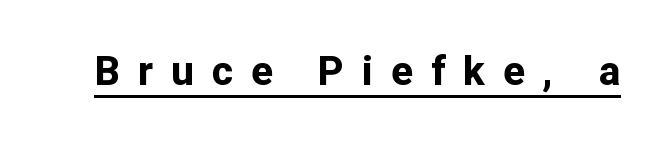
{"serif": "no", "italic": "no", "bold": "yes", "weight": "bold", "width": "normal", "stroke_contrast": "low", "x_height": "medium", "monospaced": "no", "underline": "yes", "letter_spacing": "wide", "letter_spacing_em": 0.45, "glyph_px": 40}
